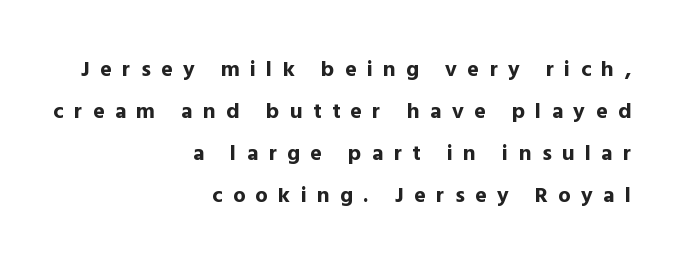
The image shows 22 px bold type, upright; set right-aligned, loose line spacing (1.91x), unusually wide letter spacing (+0.47 em), not underlined.
